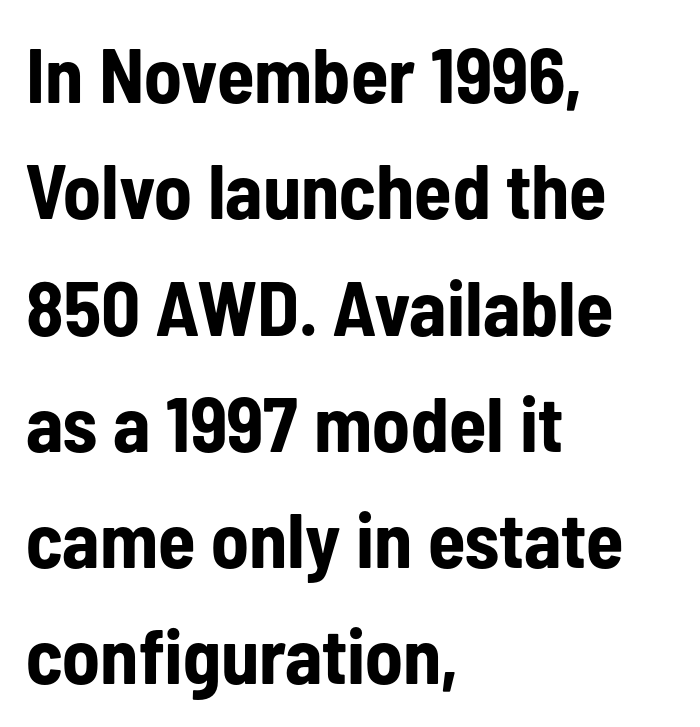
Style check: upright. Note the varied advance widths — an 'i' is clearly narrower than an 'm'. Nothing unusual about the tracking: characters are spaced as the font intends. Nothing sits at the stroke ends, so this counts as sans-serif. Students, this is bold: see how much ink each stroke carries. Decoration check: the copy has no underline.
